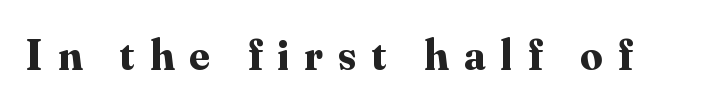
These lines carry a lot of weight — the face is fully bold. The words here are not underlined. Rendered with straight, roman letterforms. Someone cranked the tracking dial way up on this one. Character widths vary here, with narrow letters taking less room than wide ones. The text was rendered using a seriffed face with decorative stroke endings.
